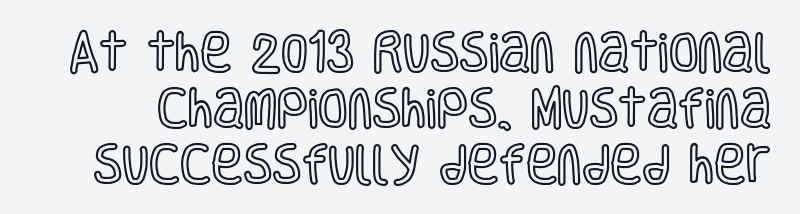
The image shows 43 px condensed type, upright; set normal line spacing (1.3x), normal letter spacing, not underlined; a large x-height.
